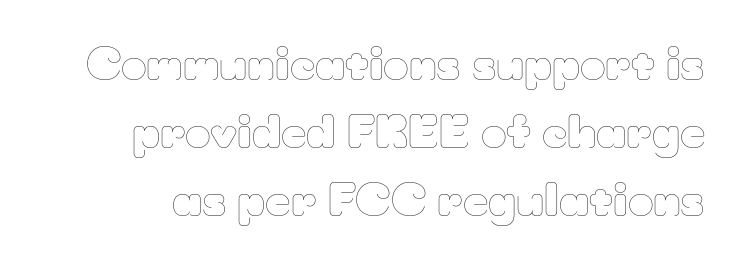
Q: Is the text bold? A: No.
Q: Is the text italic (slanted)? A: No, it is upright.
Q: Is the text underlined? A: No.
Q: How is the paragraph aligned? A: Right-aligned.
Q: Is the spacing between letters normal or unusually wide? A: Normal.
Q: Is the spacing between lines tight, normal or loose? A: Normal.
Q: Width (condensed, normal, or wide)? A: Normal.
Q: Stroke contrast? A: Low.
Q: x-height? A: Small.
Q: Monospaced? A: No.
